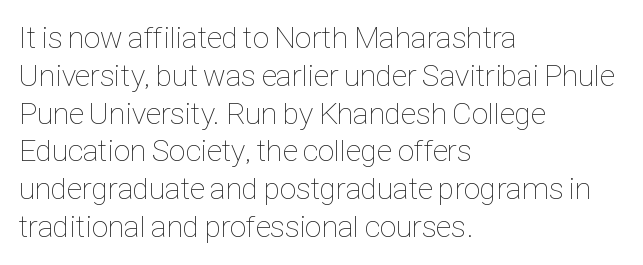
{"italic": "no", "bold": "no", "weight": "thin", "width": "condensed", "stroke_contrast": "low", "x_height": "medium", "monospaced": "no", "underline": "no", "align": "left", "line_spacing_ratio": 1.22, "letter_spacing": "normal", "letter_spacing_em": 0.0, "glyph_px": 31}
